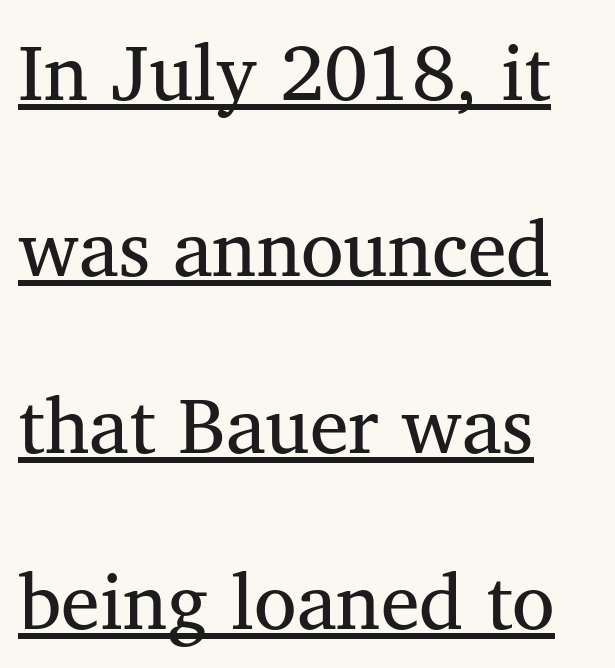
Bold? No — there's no thickening of the strokes. These characters rest on top of a visible drawn line. Here the designer chose a conventional face with non-uniform glyph widths. The rendering anchors every line to the left-hand side.
